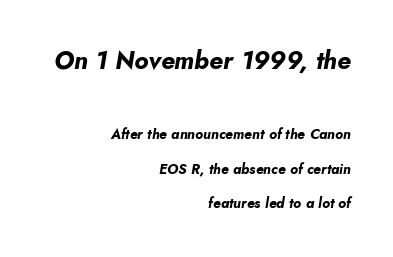
{"italic": "yes", "lean": "right", "slant_degrees": 5, "bold": "yes", "underline": "no", "align": "right", "line_spacing": "loose", "line_spacing_ratio": 2.48, "letter_spacing": "normal", "letter_spacing_em": 0.0, "larger_block": "first", "size_ratio": 1.79, "glyph_px": 25}
